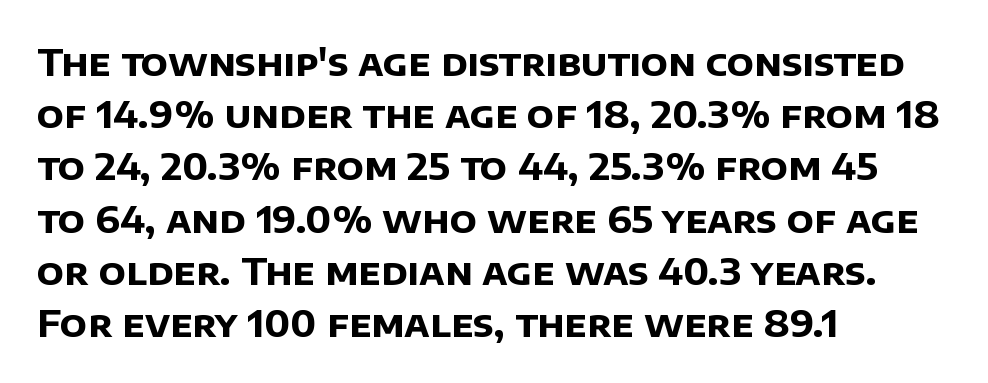
{"serif": "no", "bold": "yes", "weight": "bold", "width": "normal", "stroke_contrast": "low", "x_height": "large", "monospaced": "no", "underline": "no", "align": "left", "line_spacing": "normal", "line_spacing_ratio": 1.41, "letter_spacing": "normal", "letter_spacing_em": 0.0, "glyph_px": 37}
